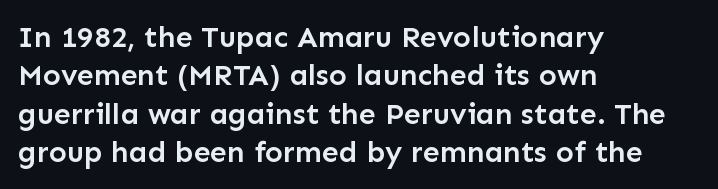
Q: Is the text bold? A: Semi-bold.
Q: Is the text italic (slanted)? A: No, it is upright.
Q: Is the typeface a serif or a sans-serif typeface? A: Sans-serif.
Q: Is the text underlined? A: No.
Q: How is the paragraph aligned? A: Left-aligned.
Q: Is the spacing between letters normal or unusually wide? A: Normal.
Q: Is the spacing between lines tight, normal or loose? A: Normal.
Q: Width (condensed, normal, or wide)? A: Normal.
Q: Stroke contrast? A: Low.
Q: x-height? A: Medium.
Q: Monospaced? A: No.
